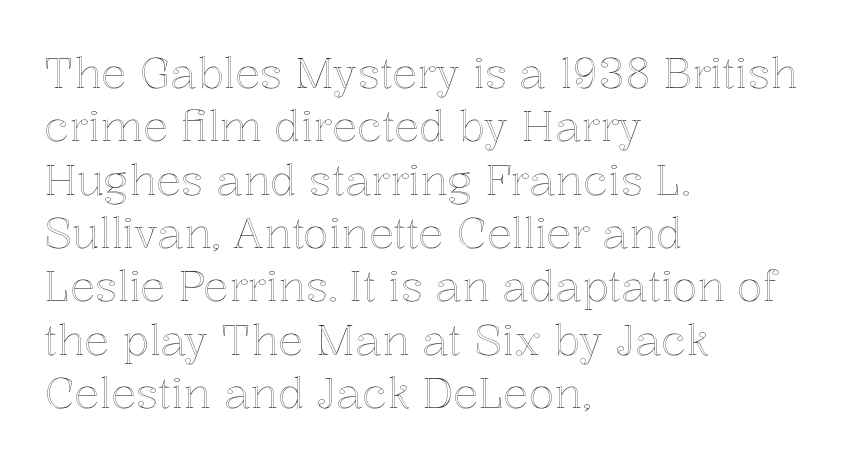
{"italic": "no", "width": "normal", "x_height": "medium", "monospaced": "no", "underline": "no", "align": "left", "line_spacing": "normal", "line_spacing_ratio": 1.27, "letter_spacing": "normal", "letter_spacing_em": 0.0, "glyph_px": 42}
